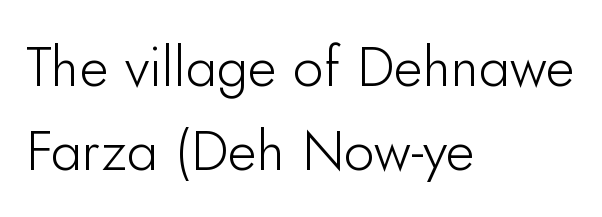
Q: Is the text bold? A: No.
Q: Is the text italic (slanted)? A: No, it is upright.
Q: Is the typeface a serif or a sans-serif typeface? A: Sans-serif.
Q: Is the text underlined? A: No.
Q: How is the paragraph aligned? A: Left-aligned.
Q: Is the spacing between letters normal or unusually wide? A: Normal.
Q: Is the spacing between lines tight, normal or loose? A: Normal.
Q: Width (condensed, normal, or wide)? A: Normal.
Q: Stroke contrast? A: Low.
Q: x-height? A: Small.
Q: Monospaced? A: No.
